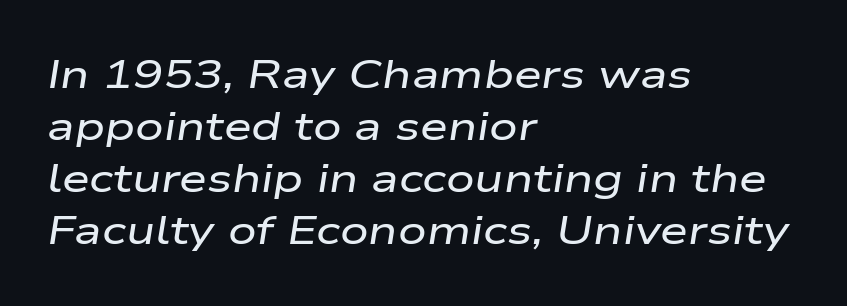
{"italic": "yes", "lean": "right", "slant_degrees": 9, "width": "wide", "stroke_contrast": "low", "x_height": "medium", "monospaced": "no", "underline": "no", "align": "left", "line_spacing": "normal", "line_spacing_ratio": 1.3, "letter_spacing": "normal", "letter_spacing_em": 0.0, "glyph_px": 40}
